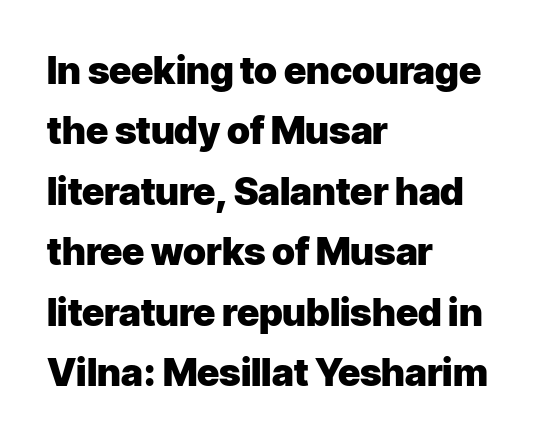
Q: Is the text bold? A: Yes.
Q: Is the text italic (slanted)? A: No, it is upright.
Q: Is the typeface a serif or a sans-serif typeface? A: Sans-serif.
Q: Is the text underlined? A: No.
Q: How is the paragraph aligned? A: Left-aligned.
Q: Is the spacing between letters normal or unusually wide? A: Normal.
Q: Is the spacing between lines tight, normal or loose? A: Normal.
Q: Width (condensed, normal, or wide)? A: Normal.
Q: Stroke contrast? A: Low.
Q: x-height? A: Medium.
Q: Monospaced? A: No.
